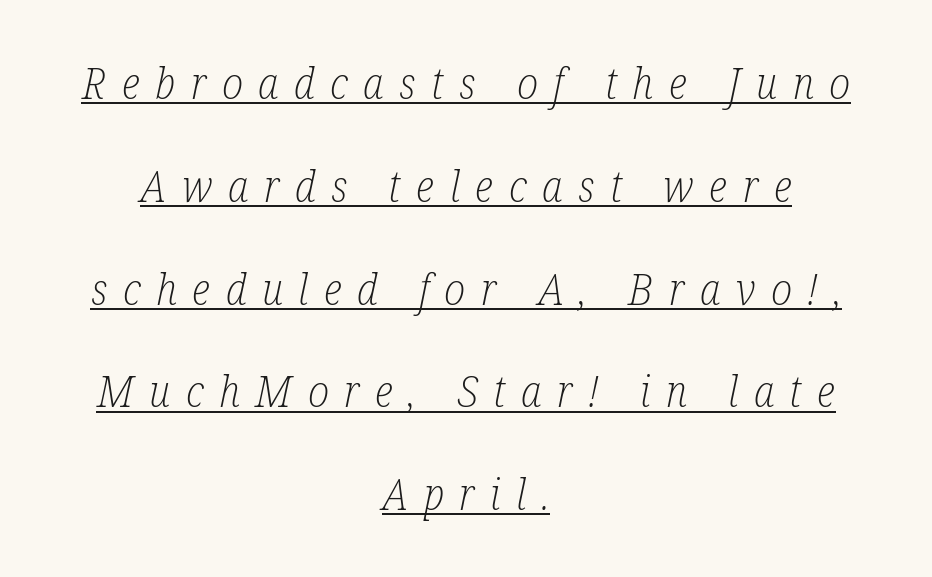
{"serif": "yes", "italic": "yes", "lean": "right", "slant_degrees": 12, "bold": "no", "weight": "light", "width": "condensed", "stroke_contrast": "low", "x_height": "medium", "monospaced": "no", "underline": "yes", "align": "center", "line_spacing": "loose", "line_spacing_ratio": 2.39, "letter_spacing": "wide", "letter_spacing_em": 0.36, "glyph_px": 43}
